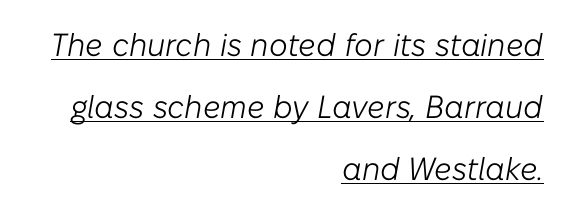
Q: Is the text bold? A: No.
Q: Is the text italic (slanted)? A: Yes, it leans right by about 10 degrees.
Q: Is the text underlined? A: Yes.
Q: How is the paragraph aligned? A: Right-aligned.
Q: Is the spacing between letters normal or unusually wide? A: Normal.
Q: Is the spacing between lines tight, normal or loose? A: Loose.
Q: Width (condensed, normal, or wide)? A: Normal.
Q: Stroke contrast? A: Low.
Q: x-height? A: Medium.
Q: Monospaced? A: No.
